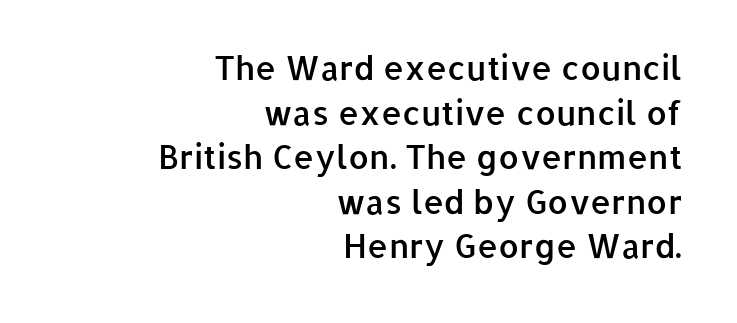
Weight check: semibold — heavier than regular, not quite bold. The letters stand straight up with perfectly vertical stems. Underlining? Definitely not there. Here the glyphs are tracked normally, forming tight word shapes.
